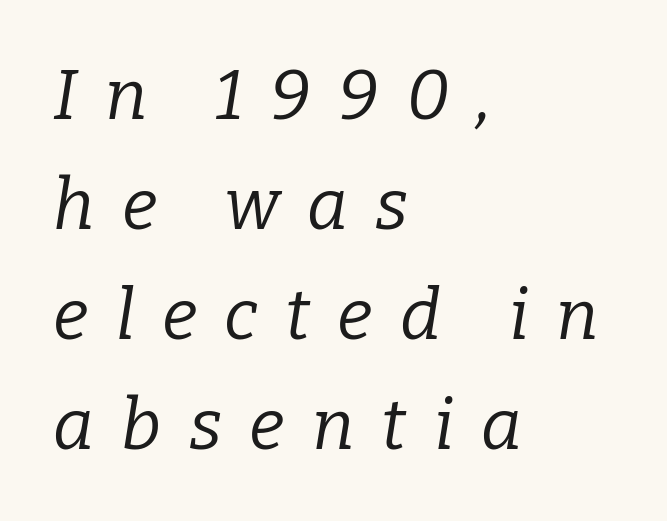
The image shows 70 px regular-weight serif type, italic (leaning right); set left-aligned, normal line spacing (1.57x), unusually wide letter spacing (+0.39 em), not underlined; low stroke contrast and a medium x-height.
